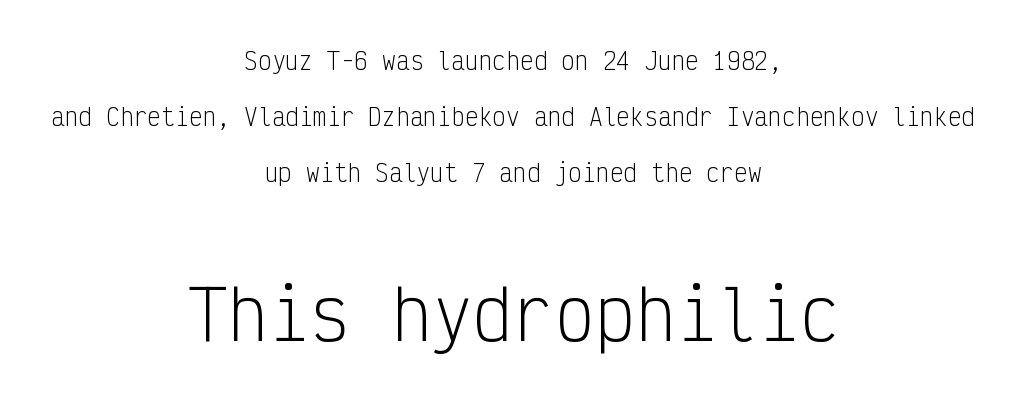
The image shows 68 px light, condensed sans-serif type, upright, monospaced; set centered, loose line spacing (2.43x), normal letter spacing, not underlined; the second (bottom) block is 2.96x larger; low stroke contrast and a medium x-height.
